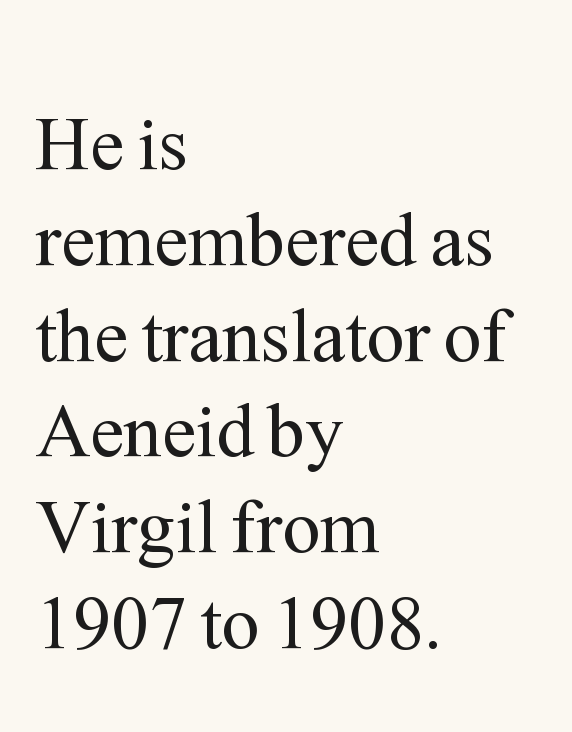
{"serif": "yes", "italic": "no", "bold": "no", "weight": "regular", "width": "normal", "stroke_contrast": "medium", "x_height": "medium", "monospaced": "no", "underline": "no", "align": "left", "line_spacing": "normal", "line_spacing_ratio": 1.26, "letter_spacing": "normal", "letter_spacing_em": 0.0, "glyph_px": 76}
